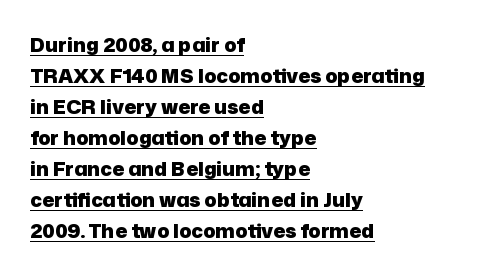
{"italic": "no", "bold": "yes", "underline": "yes", "align": "left", "line_spacing": "normal", "line_spacing_ratio": 1.55, "letter_spacing": "normal", "letter_spacing_em": 0.0, "glyph_px": 20}
